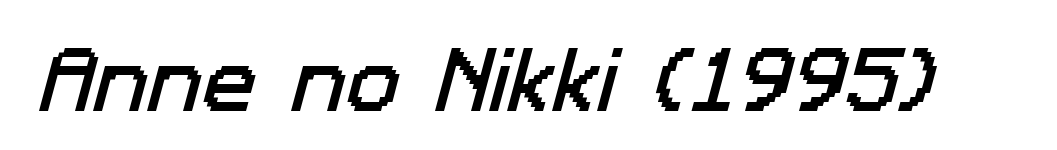
Quick note: underline off. To sum up the face: it is a sans, with no serifs. The face used here is proportionally spaced, like ordinary book or web type. You could call the tracking neutral — neither tight nor loose.
